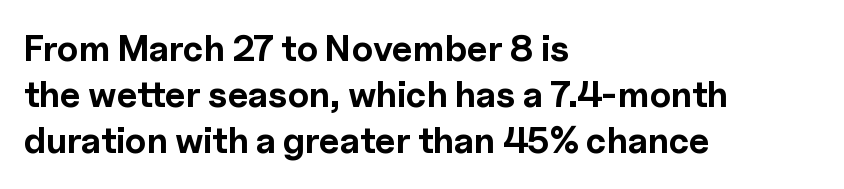
The image shows 36 px bold sans-serif type, upright; set left-aligned, normal line spacing (1.28x), normal letter spacing, not underlined; a medium x-height.
